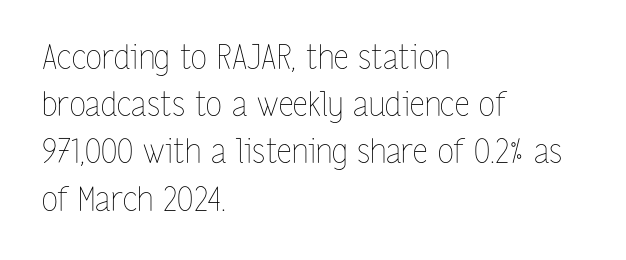
The string is rendered with underlining switched off. If you drew a ruler down the left edge, every line would touch it. Italic: no, the glyphs are upright roman. Vertical spacing — default.
